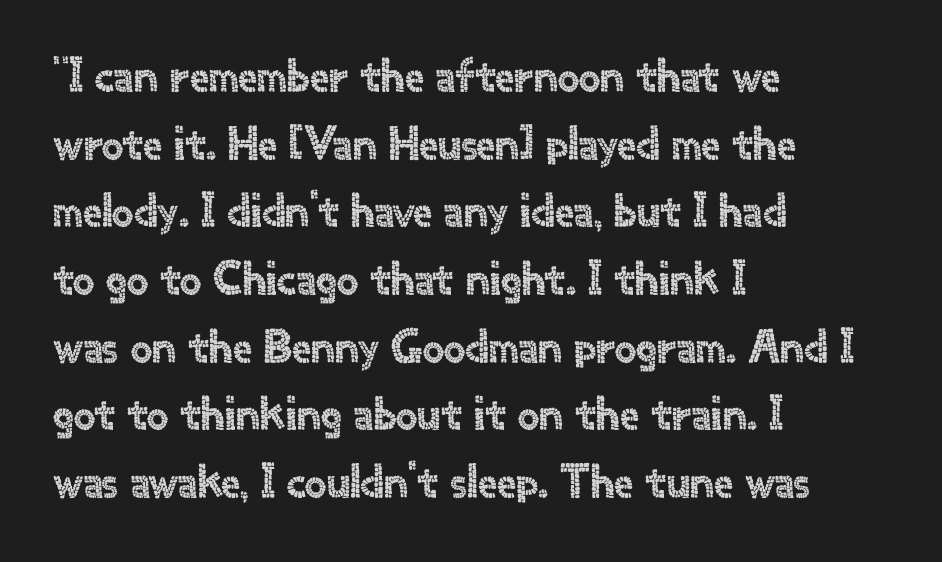
The image shows 48 px sans-serif type, upright; set left-aligned, normal line spacing (1.41x), normal letter spacing, not underlined; a small x-height.
